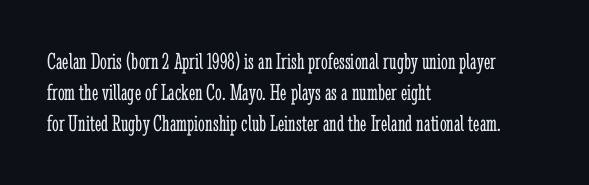
The image shows 24 px text type, upright; set left-aligned, normal line spacing (1.3x), normal letter spacing, not underlined.
